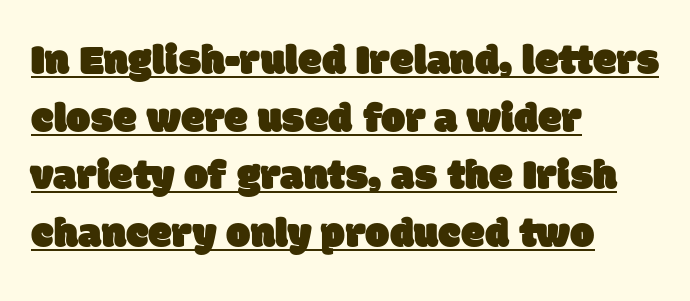
Q: Is the typeface a serif or a sans-serif typeface? A: Sans-serif.
Q: Is the text underlined? A: Yes.
Q: How is the paragraph aligned? A: Left-aligned.
Q: Is the spacing between letters normal or unusually wide? A: Normal.
Q: Is the spacing between lines tight, normal or loose? A: Normal.
Q: Width (condensed, normal, or wide)? A: Normal.
Q: Stroke contrast? A: Low.
Q: x-height? A: Large.
Q: Monospaced? A: No.
